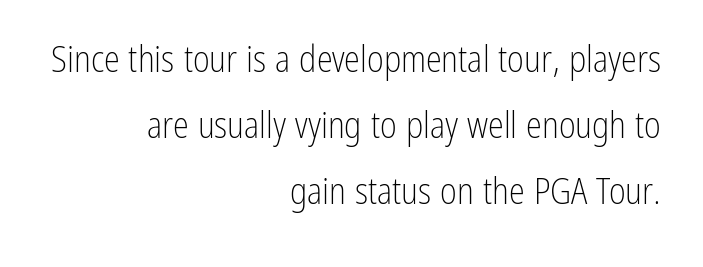
The image shows 36 px light, condensed sans-serif type, upright; set right-aligned, line spacing 1.84x, normal letter spacing, not underlined; low stroke contrast and a medium x-height.
